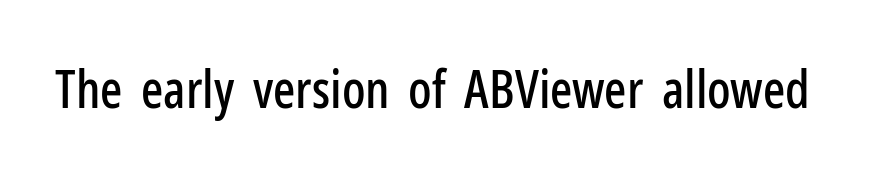
{"serif": "no", "italic": "no", "width": "condensed", "stroke_contrast": "low", "x_height": "medium", "monospaced": "no", "underline": "no", "letter_spacing": "normal", "letter_spacing_em": 0.0, "glyph_px": 52}
